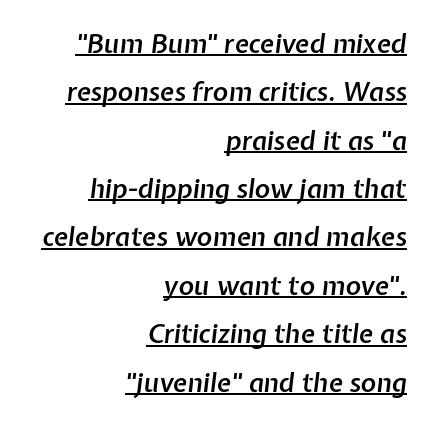
Is the type slanted? Yes — the strokes lean at a clear angle. Underlined type. A semibold gives these letters moderate extra thickness, short of bold. Words appear dense and cohesive because spacing is normal. The lines in this sample share a right terminus and differ only in where they begin.
